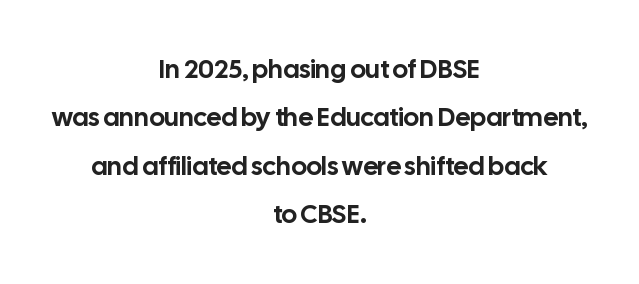
The image shows 26 px text type, upright; set centered, line spacing 1.86x, normal letter spacing, not underlined.
